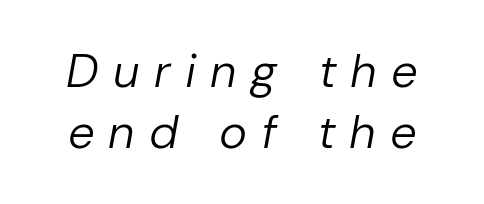
The image shows 47 px regular-weight type, italic (leaning right); set normal line spacing (1.3x), unusually wide letter spacing (+0.34 em), not underlined; low stroke contrast and a medium x-height.
